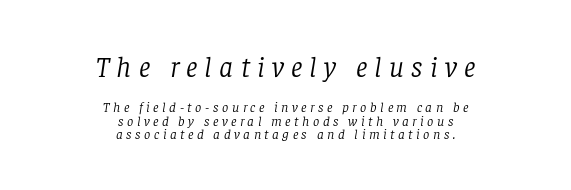
{"serif": "yes", "italic": "yes", "lean": "right", "slant_degrees": 8, "bold": "no", "weight": "light", "width": "normal", "stroke_contrast": "low", "x_height": "large", "monospaced": "no", "underline": "no", "align": "center", "line_spacing": "tight", "line_spacing_ratio": 0.97, "letter_spacing": "wide", "letter_spacing_em": 0.25, "larger_block": "first", "size_ratio": 2.07, "glyph_px": 29}
